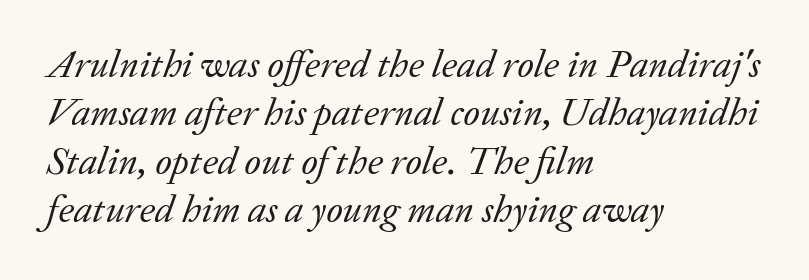
The image shows 39 px regular-weight serif type, italic (leaning right); set left-aligned, line spacing 1.24x, normal letter spacing, not underlined; low stroke contrast and a medium x-height.
